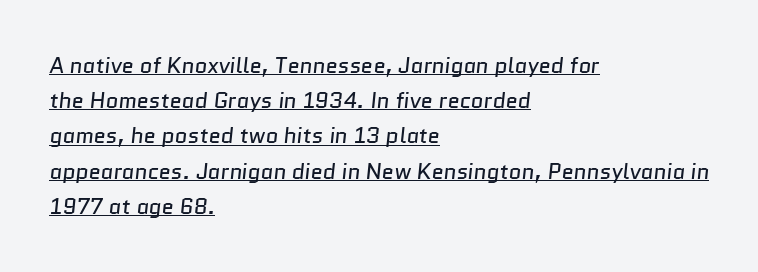
Whoever set this chose a conventional vertical rhythm. Spacing between characters is what you'd get straight out of the box. A rule runs beneath these lines of type. Think standard paragraph weight, or any step lighter than that. Horizontally, the lines are justified to the leading edge only.
